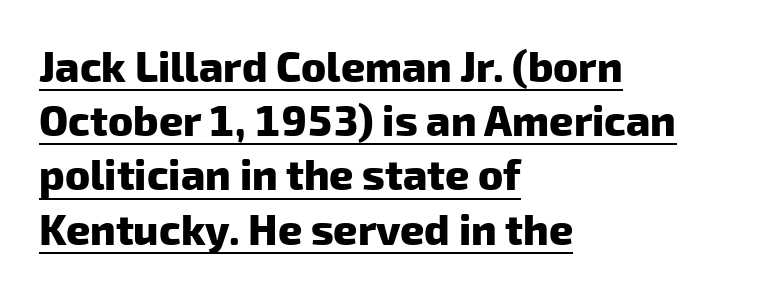
Q: Is the text bold? A: Yes.
Q: Is the typeface a serif or a sans-serif typeface? A: Sans-serif.
Q: Is the text underlined? A: Yes.
Q: How is the paragraph aligned? A: Left-aligned.
Q: Is the spacing between letters normal or unusually wide? A: Normal.
Q: Is the spacing between lines tight, normal or loose? A: Normal.
Q: Width (condensed, normal, or wide)? A: Normal.
Q: Stroke contrast? A: Low.
Q: x-height? A: Medium.
Q: Monospaced? A: No.
